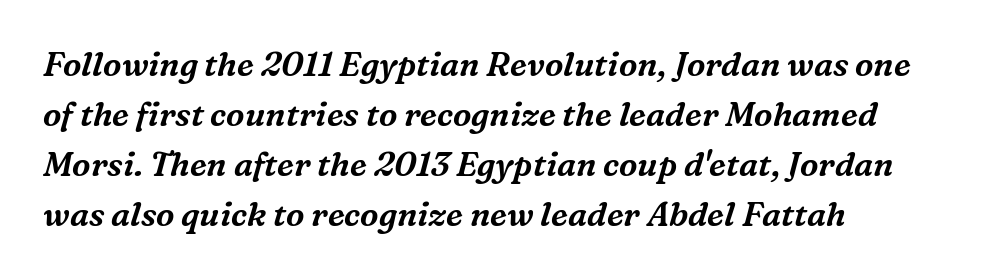
The letters advance in unequal steps, a hallmark of proportional type. Italic: yes, the glyphs are oblique. The foot of each line stays bare and open. The line texture is even and compact thanks to regular tracking. Summary of vertical rhythm: regular, with standard interline spacing. The lines in this sample share a left origin and differ only in where they stop.
